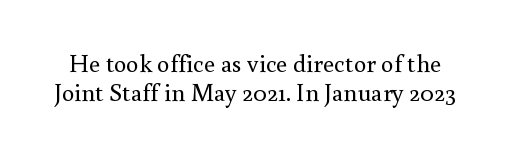
Q: Is the text bold? A: No.
Q: Is the text italic (slanted)? A: No, it is upright.
Q: Is the text underlined? A: No.
Q: Is the spacing between letters normal or unusually wide? A: Normal.
